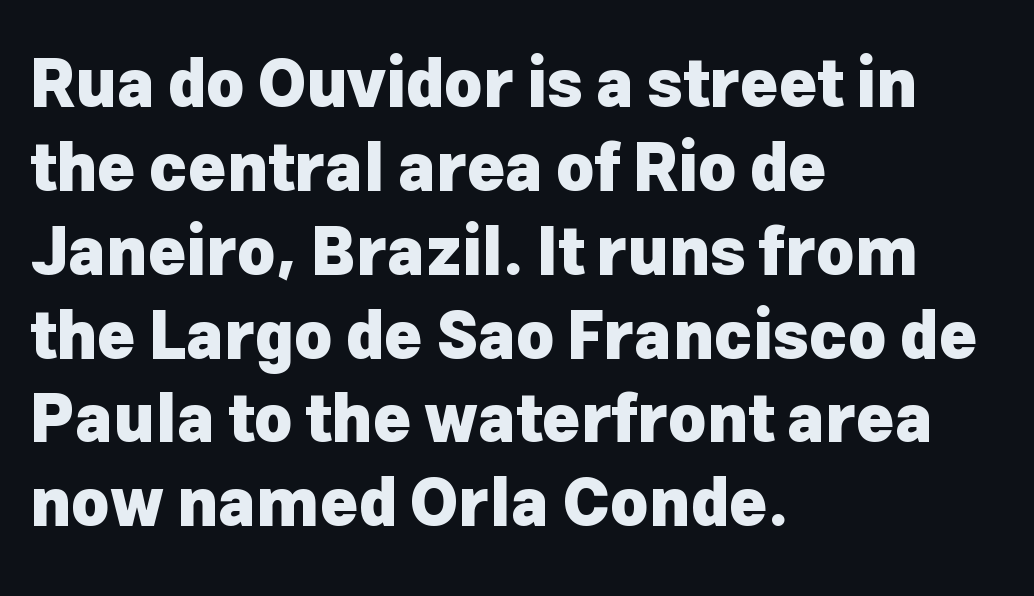
Q: Is the text bold? A: Yes.
Q: Is the text italic (slanted)? A: No, it is upright.
Q: Is the typeface a serif or a sans-serif typeface? A: Sans-serif.
Q: Is the text underlined? A: No.
Q: How is the paragraph aligned? A: Left-aligned.
Q: Is the spacing between letters normal or unusually wide? A: Normal.
Q: Is the spacing between lines tight, normal or loose? A: Normal.
Q: Width (condensed, normal, or wide)? A: Normal.
Q: Stroke contrast? A: Low.
Q: x-height? A: Medium.
Q: Monospaced? A: No.
